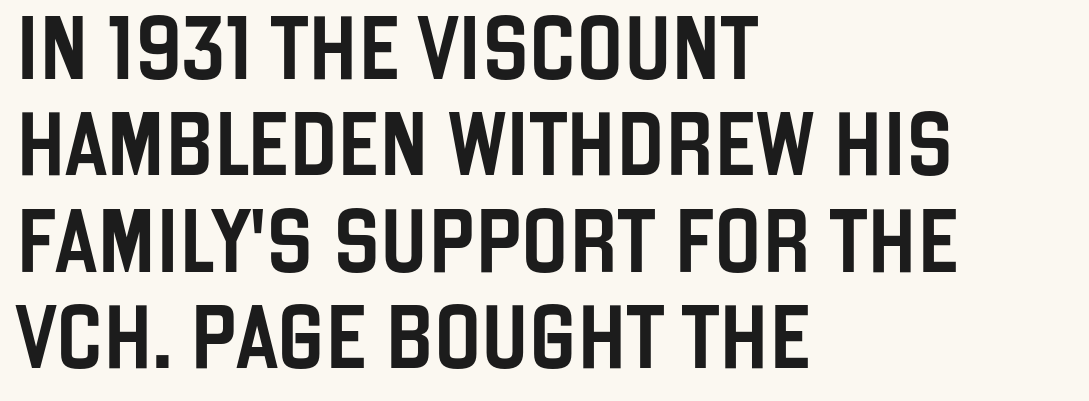
The passage shown stacks its lines at a standard gap. The horizontal fit of the characters is conventional and even. Designer's note — italics off, roman on. Note the varied advance widths — an 'i' is clearly narrower than an 'm'. Has an underline been added? It has not. Left-aligned paragraph, ragged on the right.
